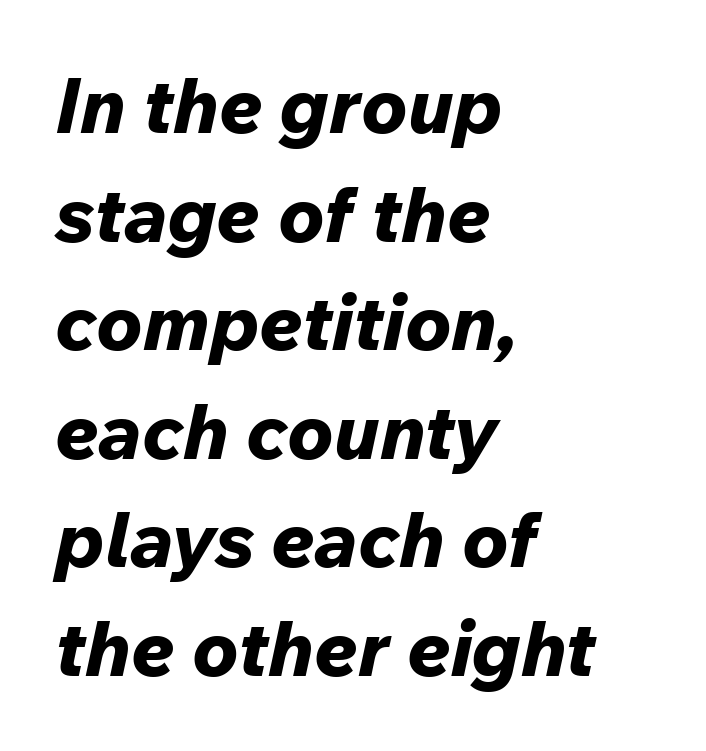
The image shows 77 px bold type, italic (leaning right); set left-aligned, normal line spacing (1.41x), normal letter spacing, not underlined; low stroke contrast and a medium x-height.
